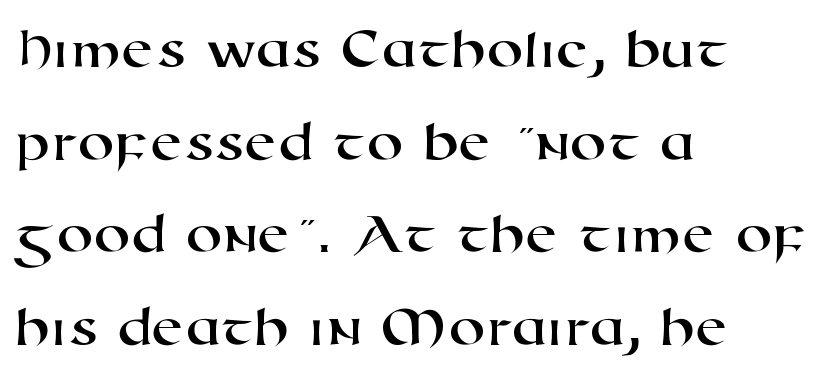
Q: Is the typeface a serif or a sans-serif typeface? A: Sans-serif.
Q: Is the text underlined? A: No.
Q: How is the paragraph aligned? A: Left-aligned.
Q: Is the spacing between letters normal or unusually wide? A: Normal.
Q: Is the spacing between lines tight, normal or loose? A: Normal.
Q: Width (condensed, normal, or wide)? A: Wide.
Q: Stroke contrast? A: High.
Q: x-height? A: Medium.
Q: Monospaced? A: No.
